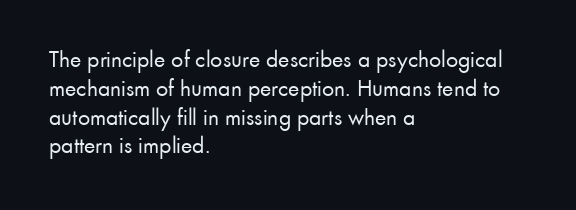
{"italic": "no", "bold": "no", "underline": "no", "align": "left", "line_spacing_ratio": 1.2, "letter_spacing": "normal", "letter_spacing_em": 0.0, "glyph_px": 24}
